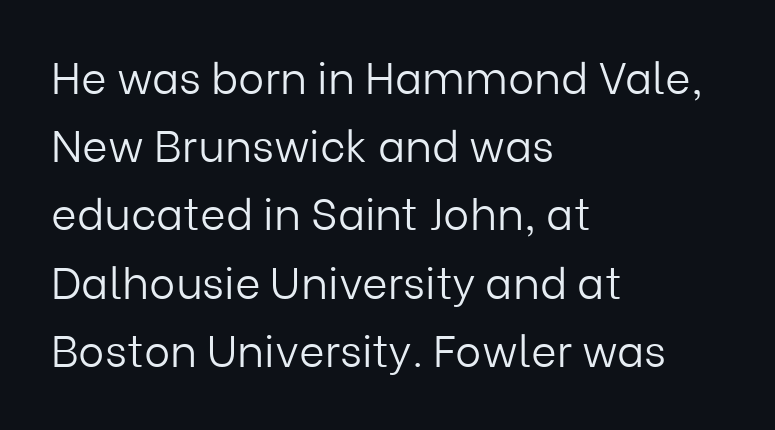
{"serif": "no", "italic": "no", "bold": "no", "weight": "light", "width": "normal", "stroke_contrast": "low", "x_height": "medium", "monospaced": "no", "underline": "no", "align": "left", "line_spacing": "normal", "line_spacing_ratio": 1.55, "letter_spacing": "normal", "letter_spacing_em": 0.0, "glyph_px": 44}
